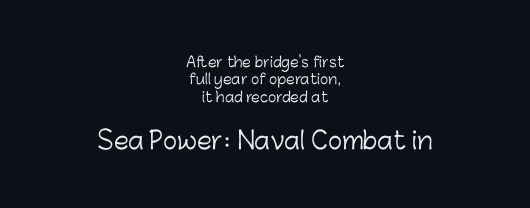
Stroke mass is kept to a normal reading level or below. The specimen reads as upright at a glance. The space directly below the letters is spotless. The rendering enlarges the type as you move from the upper chunk to the lower. What stands out about the letter spacing? Nothing — it is the standard amount.
